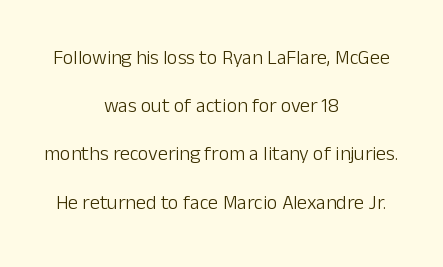
{"italic": "no", "bold": "no", "underline": "no", "align": "center", "line_spacing": "loose", "line_spacing_ratio": 2.41, "letter_spacing": "normal", "letter_spacing_em": 0.0, "glyph_px": 20}
